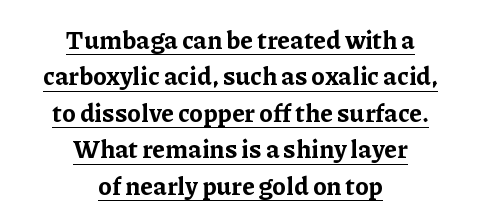
Q: Is the text bold? A: Yes.
Q: Is the text italic (slanted)? A: No, it is upright.
Q: Is the text underlined? A: Yes.
Q: How is the paragraph aligned? A: Centered.
Q: Is the spacing between letters normal or unusually wide? A: Normal.
Q: Is the spacing between lines tight, normal or loose? A: Normal.
